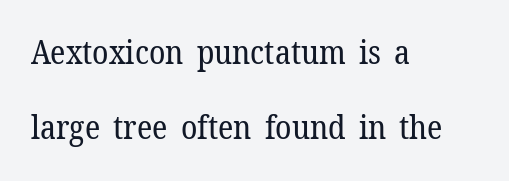
{"serif": "yes", "italic": "no", "bold": "no", "weight": "regular", "width": "normal", "stroke_contrast": "low", "x_height": "medium", "monospaced": "no", "underline": "no", "align": "left", "line_spacing": "loose", "line_spacing_ratio": 2.26, "letter_spacing": "normal", "letter_spacing_em": 0.0, "glyph_px": 33}
